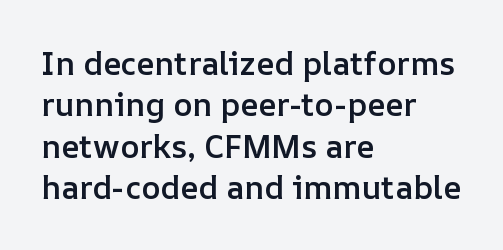
The image shows 32 px semibold type, upright; set left-aligned, normal line spacing (1.29x), normal letter spacing, not underlined; low stroke contrast and a medium x-height.
